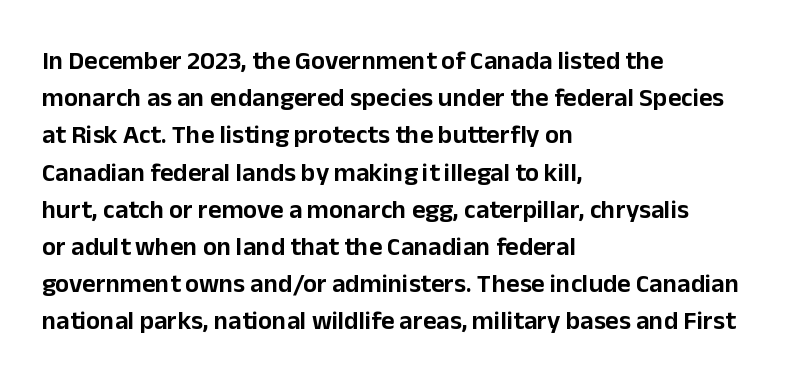
The image shows 26 px text type, upright; set left-aligned, normal line spacing (1.43x), normal letter spacing, not underlined.
